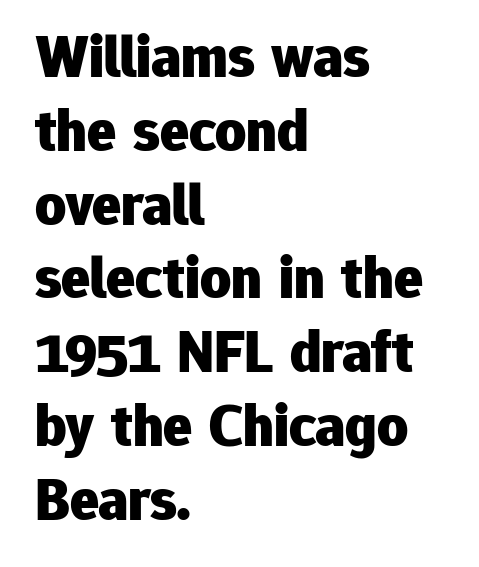
Q: Is the text bold? A: Yes.
Q: Is the text italic (slanted)? A: No, it is upright.
Q: Is the typeface a serif or a sans-serif typeface? A: Sans-serif.
Q: Is the text underlined? A: No.
Q: How is the paragraph aligned? A: Left-aligned.
Q: Is the spacing between letters normal or unusually wide? A: Normal.
Q: Width (condensed, normal, or wide)? A: Normal.
Q: Stroke contrast? A: Low.
Q: x-height? A: Medium.
Q: Monospaced? A: No.
